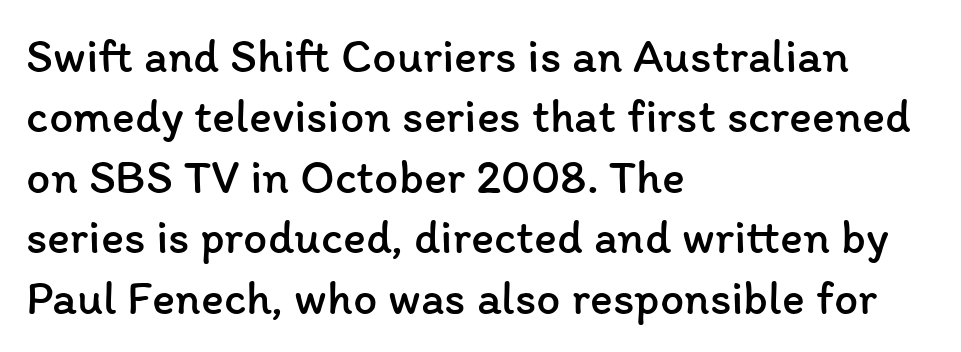
{"italic": "no", "bold": "no", "weight": "regular", "width": "normal", "stroke_contrast": "low", "x_height": "medium", "monospaced": "no", "underline": "no", "align": "left", "line_spacing": "normal", "line_spacing_ratio": 1.26, "letter_spacing": "normal", "letter_spacing_em": 0.0, "glyph_px": 48}
